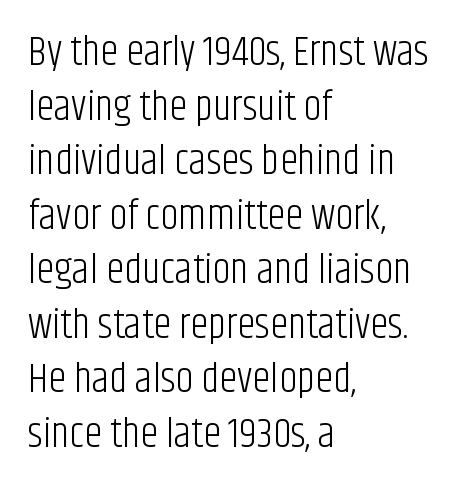
Q: Is the text bold? A: No.
Q: Is the text italic (slanted)? A: No, it is upright.
Q: Is the typeface a serif or a sans-serif typeface? A: Sans-serif.
Q: Is the text underlined? A: No.
Q: How is the paragraph aligned? A: Left-aligned.
Q: Is the spacing between letters normal or unusually wide? A: Normal.
Q: Is the spacing between lines tight, normal or loose? A: Normal.
Q: Width (condensed, normal, or wide)? A: Condensed.
Q: Stroke contrast? A: Low.
Q: x-height? A: Large.
Q: Monospaced? A: No.
